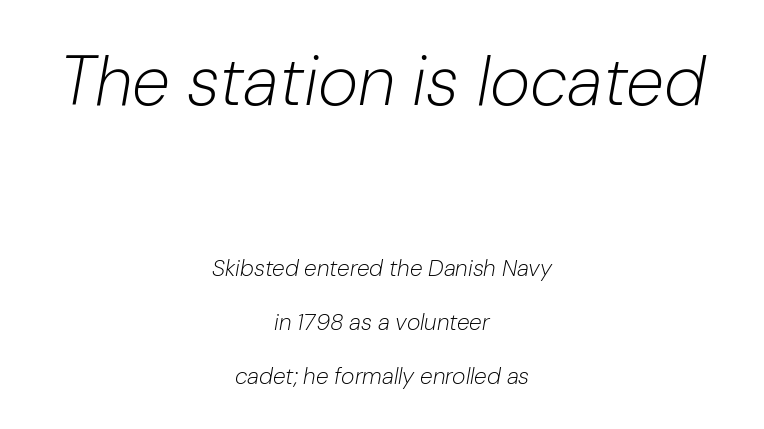
The image shows 69 px light type, italic (leaning right); set centered, loose line spacing (2.35x), normal letter spacing, not underlined; the first (top) block is 3.0x larger; low stroke contrast and a medium x-height.
